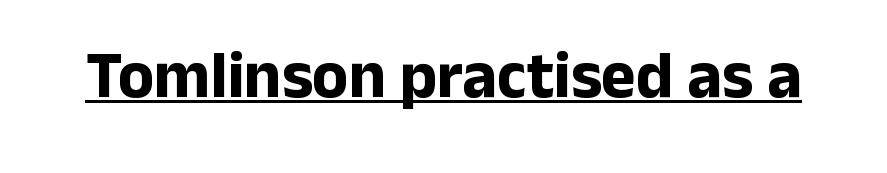
{"serif": "no", "italic": "no", "bold": "yes", "weight": "bold", "width": "normal", "stroke_contrast": "low", "x_height": "medium", "monospaced": "no", "underline": "yes", "letter_spacing": "normal", "letter_spacing_em": 0.0, "glyph_px": 66}
